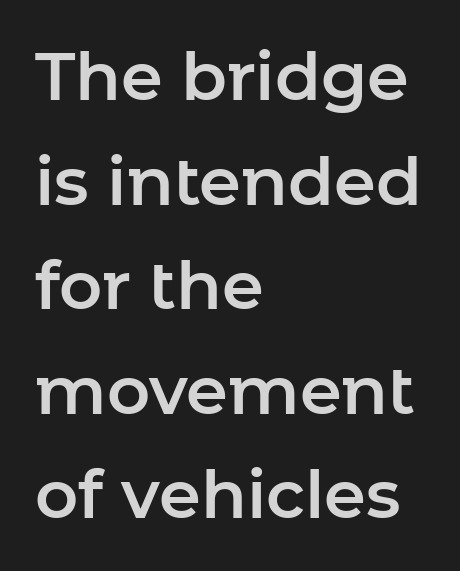
{"serif": "no", "italic": "no", "width": "normal", "stroke_contrast": "low", "x_height": "medium", "monospaced": "no", "underline": "no", "align": "left", "line_spacing": "normal", "line_spacing_ratio": 1.56, "letter_spacing": "normal", "letter_spacing_em": 0.0, "glyph_px": 67}
